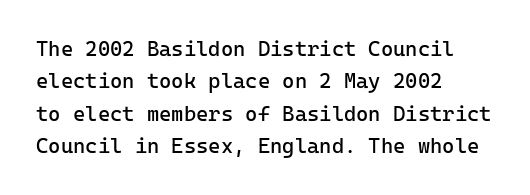
Words float on clear page, feet unadorned. Letters have the restrained weight of plain body copy at most. Horizontal alignment here is leftward, the default for most running prose. Whoever set this chose a conventional vertical rhythm. This sample uses an upright cut, with every glyph sitting square on the baseline.
